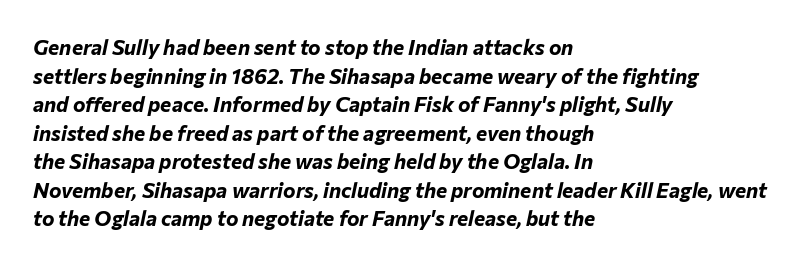
{"italic": "yes", "lean": "right", "slant_degrees": 12, "bold": "yes", "underline": "no", "align": "left", "line_spacing": "normal", "line_spacing_ratio": 1.36, "letter_spacing": "normal", "letter_spacing_em": 0.0, "glyph_px": 21}
